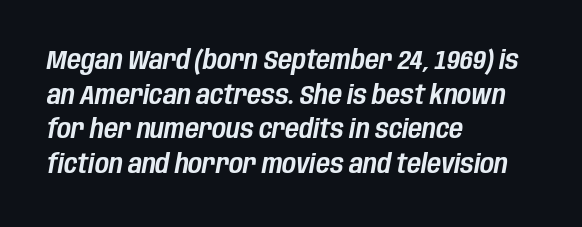
Q: Is the text italic (slanted)? A: Yes, it leans right by about 10 degrees.
Q: Is the text underlined? A: No.
Q: How is the paragraph aligned? A: Left-aligned.
Q: Is the spacing between letters normal or unusually wide? A: Normal.
Q: Is the spacing between lines tight, normal or loose? A: Normal.
